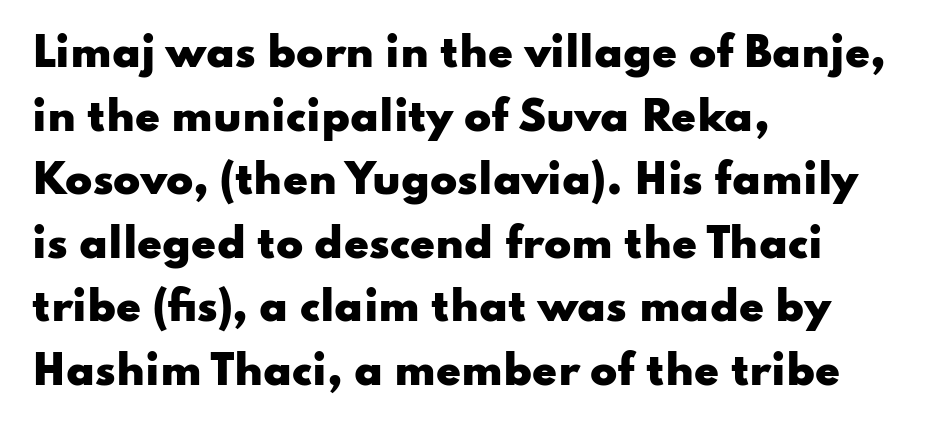
What weight is shown? A full bold with thick strokes. The lines are quadded left. Tracking here is standard; glyphs follow each other at the usual distance. Lines of text with bare space underneath. The lines sit at an ordinary, default distance from one another. Here the designer chose a conventional face with non-uniform glyph widths.
